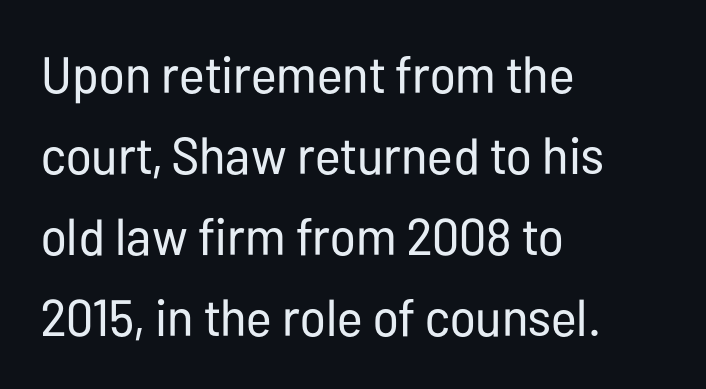
The image shows 52 px regular-weight, condensed sans-serif type, upright; set left-aligned, normal line spacing (1.56x), normal letter spacing, not underlined; low stroke contrast and a medium x-height.
